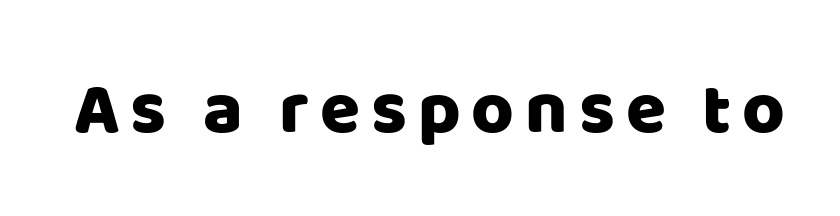
{"serif": "no", "italic": "no", "width": "normal", "stroke_contrast": "low", "x_height": "large", "monospaced": "no", "underline": "no", "glyph_px": 73}
